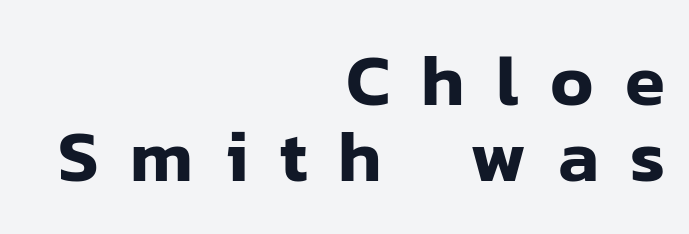
The image shows 73 px sans-serif type, upright; set right-aligned, tight line spacing (1.04x), unusually wide letter spacing (+0.43 em), not underlined; low stroke contrast and a medium x-height.
